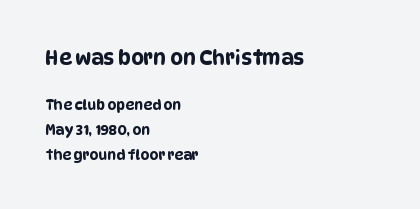
{"underline": "no", "align": "left", "line_spacing_ratio": 1.77, "letter_spacing": "normal", "letter_spacing_em": 0.0, "larger_block": "first", "size_ratio": 1.43, "glyph_px": 20}
